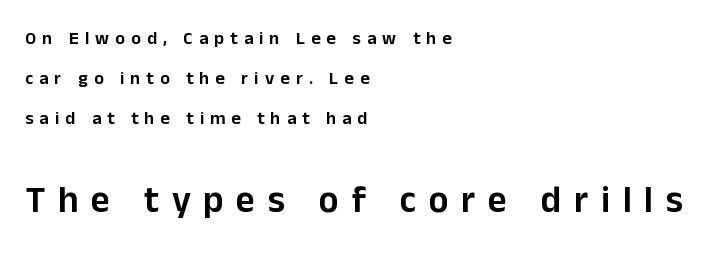
Q: Is the text italic (slanted)? A: No, it is upright.
Q: Is the typeface a serif or a sans-serif typeface? A: Sans-serif.
Q: Is the text underlined? A: No.
Q: How is the paragraph aligned? A: Left-aligned.
Q: Is the spacing between letters normal or unusually wide? A: Unusually wide.
Q: Is the spacing between lines tight, normal or loose? A: Loose.
Q: Which block of text is set in a larger size, the first (top) or the second (bottom)? A: The second (bottom) one.
Q: Width (condensed, normal, or wide)? A: Normal.
Q: Stroke contrast? A: Low.
Q: x-height? A: Medium.
Q: Monospaced? A: No.
